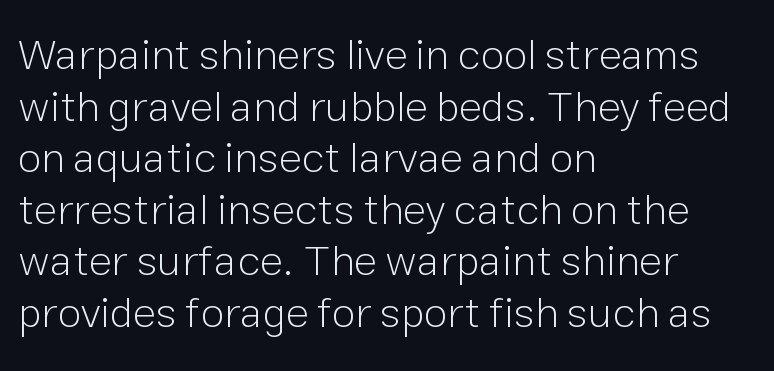
Q: Is the text bold? A: No.
Q: Is the text italic (slanted)? A: No, it is upright.
Q: Is the typeface a serif or a sans-serif typeface? A: Sans-serif.
Q: Is the text underlined? A: No.
Q: How is the paragraph aligned? A: Left-aligned.
Q: Is the spacing between letters normal or unusually wide? A: Normal.
Q: Width (condensed, normal, or wide)? A: Normal.
Q: Stroke contrast? A: Low.
Q: x-height? A: Medium.
Q: Monospaced? A: No.
